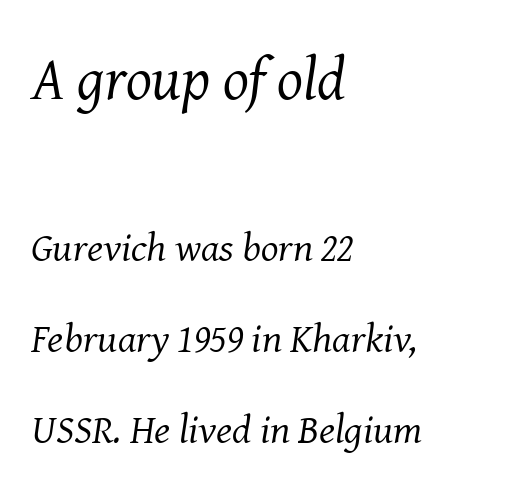
{"serif": "yes", "italic": "yes", "lean": "right", "slant_degrees": 8, "bold": "no", "weight": "regular", "width": "normal", "stroke_contrast": "medium", "x_height": "medium", "monospaced": "no", "underline": "no", "align": "left", "line_spacing": "loose", "line_spacing_ratio": 2.22, "letter_spacing": "normal", "letter_spacing_em": 0.0, "larger_block": "first", "size_ratio": 1.49, "glyph_px": 61}
